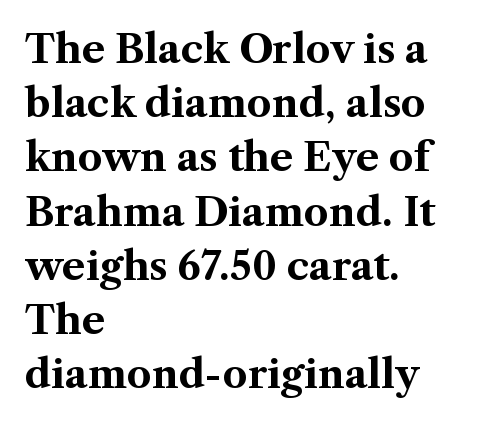
{"serif": "yes", "italic": "no", "bold": "yes", "weight": "bold", "width": "normal", "stroke_contrast": "medium", "x_height": "medium", "monospaced": "no", "underline": "no", "align": "left", "line_spacing": "normal", "line_spacing_ratio": 1.39, "letter_spacing": "normal", "letter_spacing_em": 0.0, "glyph_px": 39}
